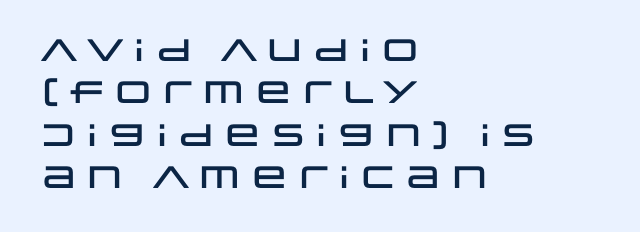
The image shows 31 px wide sans-serif type, upright; set left-aligned, normal line spacing (1.37x), normal letter spacing, not underlined; low stroke contrast and a large x-height.
